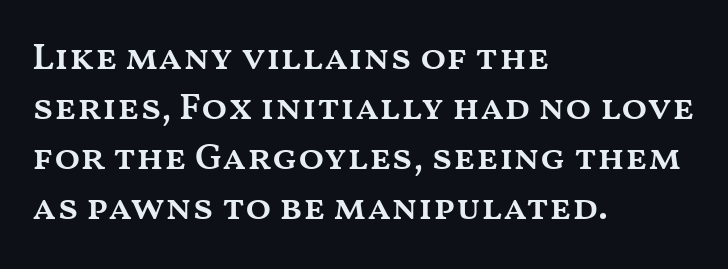
Q: Is the text bold? A: Semi-bold.
Q: Is the text italic (slanted)? A: No, it is upright.
Q: Is the text underlined? A: No.
Q: How is the paragraph aligned? A: Left-aligned.
Q: Is the spacing between letters normal or unusually wide? A: Normal.
Q: Is the spacing between lines tight, normal or loose? A: Normal.
Q: Width (condensed, normal, or wide)? A: Wide.
Q: Stroke contrast? A: Medium.
Q: x-height? A: Medium.
Q: Monospaced? A: No.
